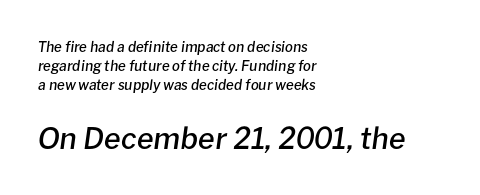
{"italic": "yes", "lean": "right", "slant_degrees": 8, "bold": "semi", "weight": "semibold", "width": "normal", "stroke_contrast": "low", "x_height": "medium", "monospaced": "no", "underline": "no", "align": "left", "line_spacing": "normal", "line_spacing_ratio": 1.36, "letter_spacing": "normal", "letter_spacing_em": 0.0, "larger_block": "second", "size_ratio": 2.14, "glyph_px": 30}
